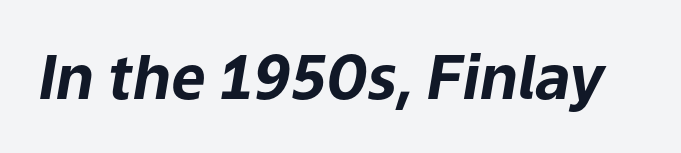
The image shows 61 px bold type, italic (leaning right); set normal letter spacing, not underlined; low stroke contrast and a medium x-height.
